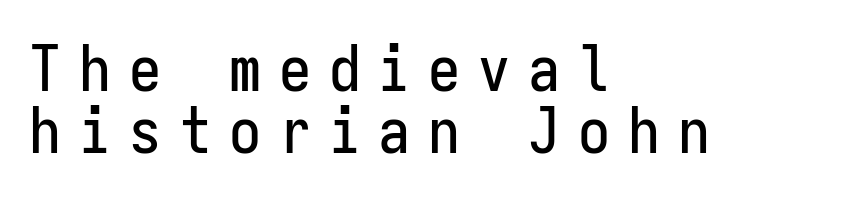
Q: Is the text italic (slanted)? A: No, it is upright.
Q: Is the typeface a serif or a sans-serif typeface? A: Sans-serif.
Q: Is the text underlined? A: No.
Q: How is the paragraph aligned? A: Left-aligned.
Q: Is the spacing between letters normal or unusually wide? A: Unusually wide.
Q: Is the spacing between lines tight, normal or loose? A: Tight.
Q: Width (condensed, normal, or wide)? A: Condensed.
Q: Stroke contrast? A: Low.
Q: x-height? A: Medium.
Q: Monospaced? A: Yes.
